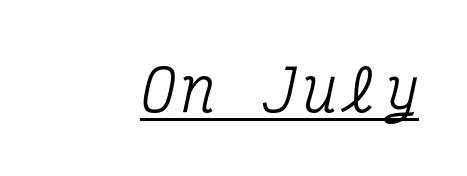
Q: Is the text italic (slanted)? A: Yes, it leans right by about 12 degrees.
Q: Is the typeface a serif or a sans-serif typeface? A: Serif.
Q: Is the text underlined? A: Yes.
Q: Width (condensed, normal, or wide)? A: Condensed.
Q: Stroke contrast? A: Medium.
Q: x-height? A: Medium.
Q: Monospaced? A: Yes.
